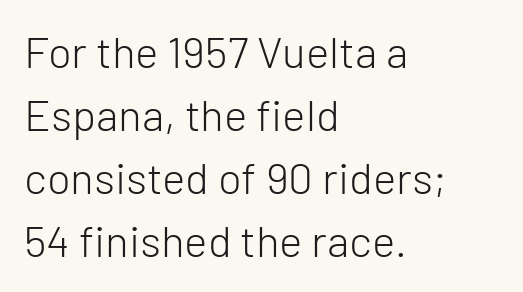
{"serif": "no", "italic": "no", "bold": "no", "weight": "light", "width": "normal", "stroke_contrast": "low", "x_height": "medium", "monospaced": "no", "underline": "no", "align": "left", "line_spacing": "normal", "line_spacing_ratio": 1.43, "letter_spacing": "normal", "letter_spacing_em": 0.0, "glyph_px": 44}
